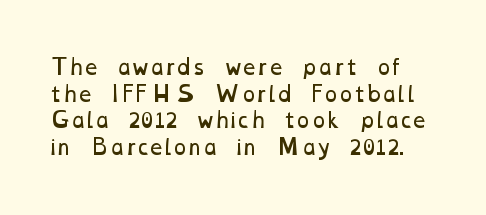
Check under the words: just untouched page. Summary of vertical rhythm: regular, with standard interline spacing. No chunkiness to these letters — they're not bold. Nothing unusual about the tracking: characters are spaced as the font intends.
